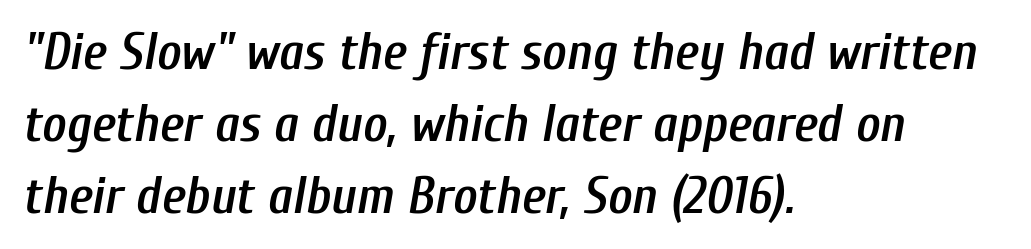
{"italic": "yes", "lean": "right", "slant_degrees": 10, "bold": "semi", "weight": "semibold", "width": "condensed", "stroke_contrast": "low", "x_height": "medium", "monospaced": "no", "underline": "no", "align": "left", "line_spacing": "normal", "line_spacing_ratio": 1.38, "letter_spacing": "normal", "letter_spacing_em": 0.0, "glyph_px": 52}
